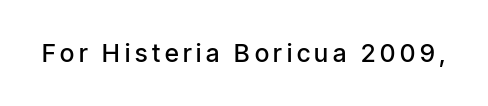
{"italic": "no", "bold": "semi", "underline": "no", "glyph_px": 25}
